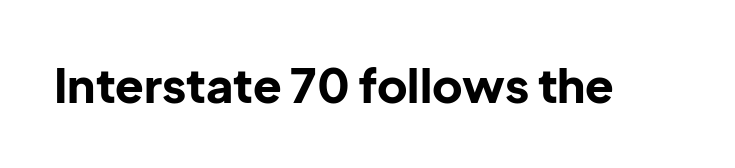
The image shows 47 px bold sans-serif type, upright; set normal letter spacing, not underlined; low stroke contrast and a medium x-height.
